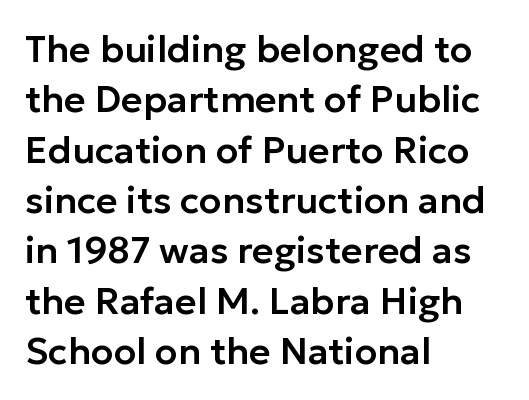
Q: Is the text italic (slanted)? A: No, it is upright.
Q: Is the typeface a serif or a sans-serif typeface? A: Sans-serif.
Q: Is the text underlined? A: No.
Q: How is the paragraph aligned? A: Left-aligned.
Q: Is the spacing between letters normal or unusually wide? A: Normal.
Q: Is the spacing between lines tight, normal or loose? A: Normal.
Q: Width (condensed, normal, or wide)? A: Normal.
Q: Stroke contrast? A: Low.
Q: x-height? A: Medium.
Q: Monospaced? A: No.
